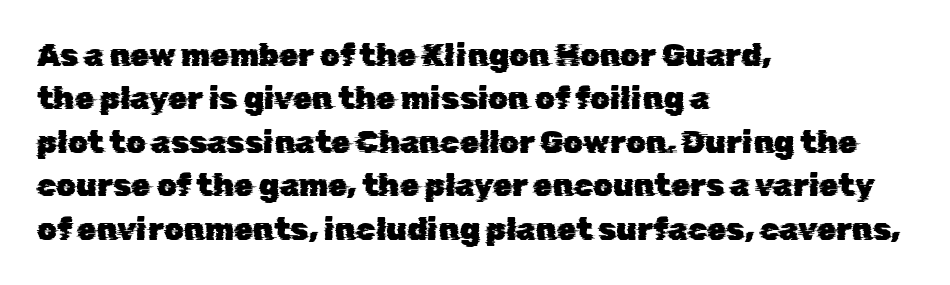
The image shows 31 px sans-serif type; set left-aligned, normal line spacing (1.4x), normal letter spacing, not underlined; low stroke contrast and a medium x-height.
